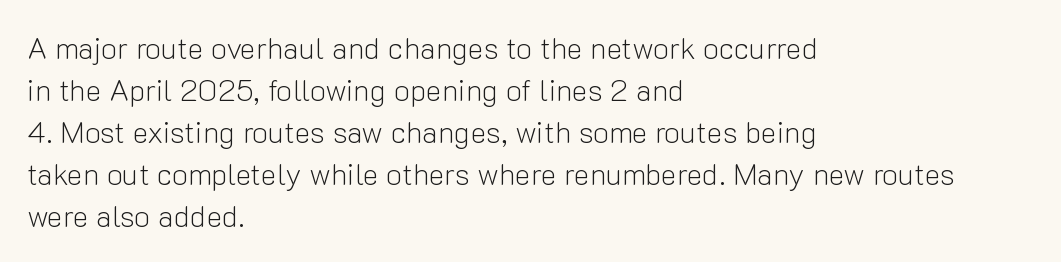
The image shows 30 px light sans-serif type, upright; set left-aligned, normal line spacing (1.4x), normal letter spacing, not underlined; low stroke contrast and a medium x-height.
